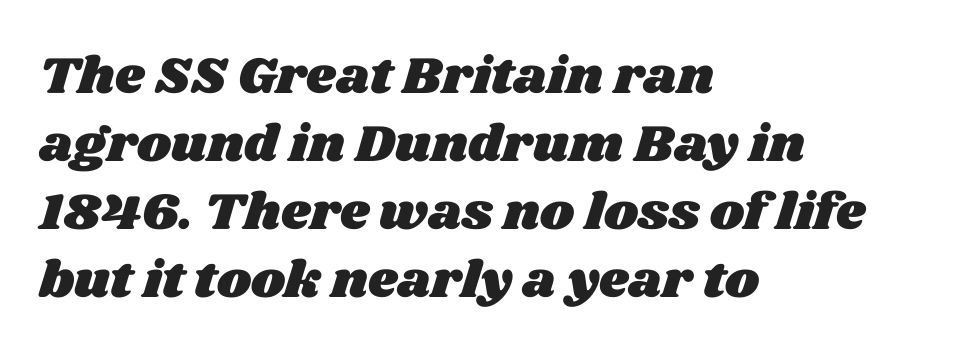
{"width": "wide", "stroke_contrast": "medium", "x_height": "large", "monospaced": "no", "underline": "no", "align": "left", "line_spacing": "normal", "line_spacing_ratio": 1.31, "letter_spacing": "normal", "letter_spacing_em": 0.0, "glyph_px": 52}
